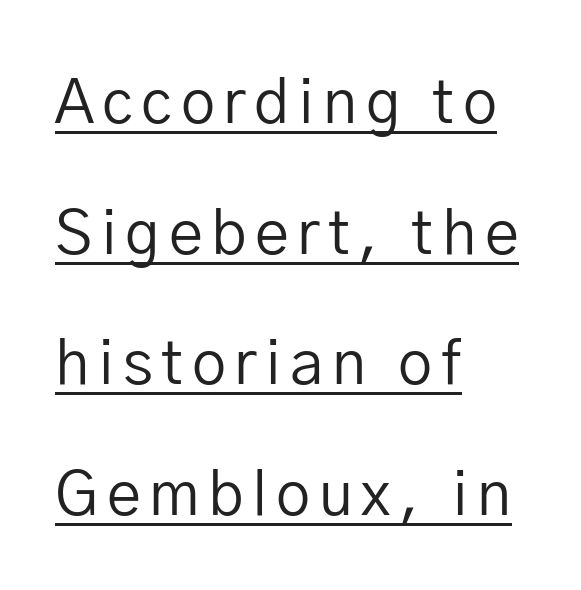
The image shows 61 px regular-weight sans-serif type, upright; set left-aligned, loose line spacing (2.14x), underlined; low stroke contrast and a medium x-height.
